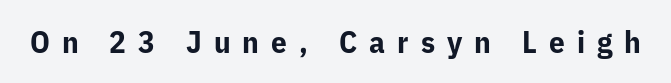
Characters remain perfectly vertical along every line. Look at the stroke-to-counter ratio: heavy, a bold. The foot of each line stays bare and open. Each letter keeps its own natural width here, so spacing adapts to shape. The rendering shows plain stroke endings on the letterforms — a sans-serif design. The tracking reads as deliberately expanded to a designer's eye.
